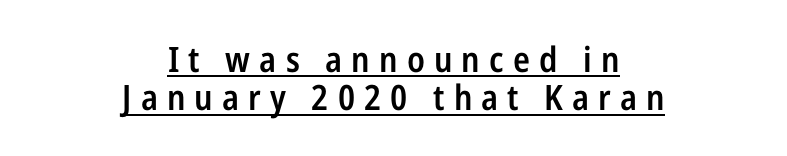
The image shows 35 px semibold, condensed sans-serif type, upright; set centered, tight line spacing (1.1x), unusually wide letter spacing (+0.26 em), underlined; low stroke contrast and a medium x-height.
